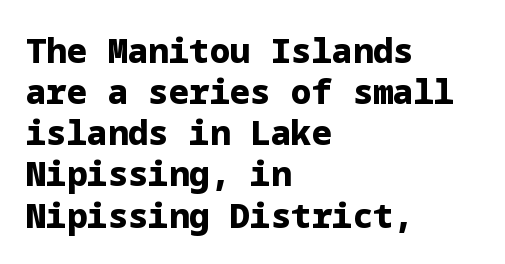
Q: Is the text bold? A: Yes.
Q: Is the text italic (slanted)? A: No, it is upright.
Q: Is the typeface a serif or a sans-serif typeface? A: Sans-serif.
Q: Is the text underlined? A: No.
Q: How is the paragraph aligned? A: Left-aligned.
Q: Is the spacing between letters normal or unusually wide? A: Normal.
Q: Width (condensed, normal, or wide)? A: Normal.
Q: Stroke contrast? A: Low.
Q: x-height? A: Medium.
